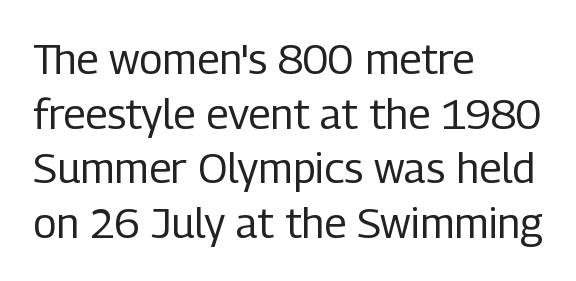
Unlike italic type, these characters show no tilt at all. Bare-footed words on every line. The face used here is rendered with its standard letterfit. Compared with a centered layout, this one pins lines to the left instead.
